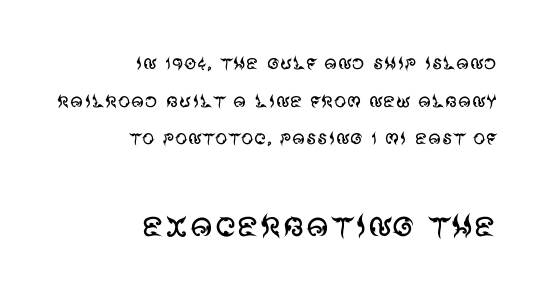
Q: Is the text bold? A: No.
Q: Is the text italic (slanted)? A: No, it is upright.
Q: Is the typeface a serif or a sans-serif typeface? A: Sans-serif.
Q: Is the text underlined? A: No.
Q: How is the paragraph aligned? A: Right-aligned.
Q: Is the spacing between letters normal or unusually wide? A: Normal.
Q: Is the spacing between lines tight, normal or loose? A: Normal.
Q: Which block of text is set in a larger size, the first (top) or the second (bottom)? A: The second (bottom) one.
Q: Width (condensed, normal, or wide)? A: Normal.
Q: Stroke contrast? A: Medium.
Q: x-height? A: Large.
Q: Monospaced? A: No.
